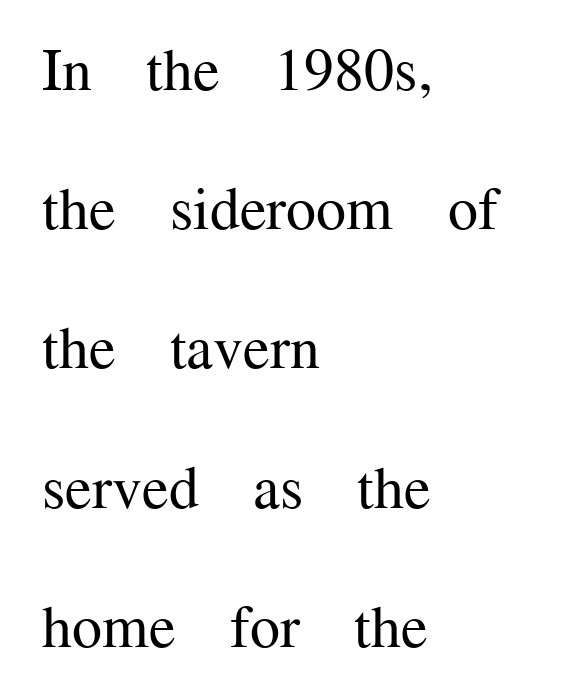
Q: Is the text bold? A: No.
Q: Is the text italic (slanted)? A: No, it is upright.
Q: Is the typeface a serif or a sans-serif typeface? A: Serif.
Q: Is the text underlined? A: No.
Q: How is the paragraph aligned? A: Left-aligned.
Q: Is the spacing between letters normal or unusually wide? A: Normal.
Q: Is the spacing between lines tight, normal or loose? A: Loose.
Q: Width (condensed, normal, or wide)? A: Normal.
Q: Stroke contrast? A: Medium.
Q: x-height? A: Medium.
Q: Monospaced? A: No.
